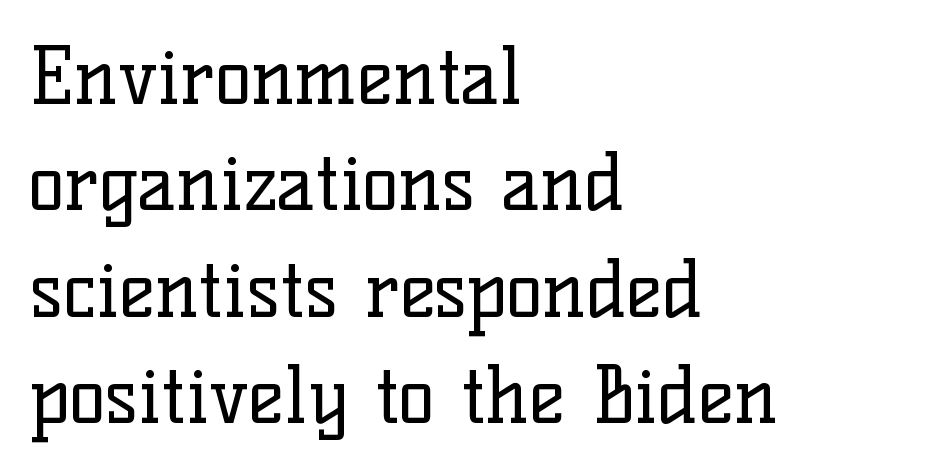
A roman cut, with each character standing at attention. Evenly set lines give the paragraph a standard silhouette. Weight: regular or lighter. This rendering employs a face with finishing strokes, i.e., a serif. Character widths vary here, with narrow letters taking less room than wide ones. Tracking here is standard; glyphs follow each other at the usual distance.
